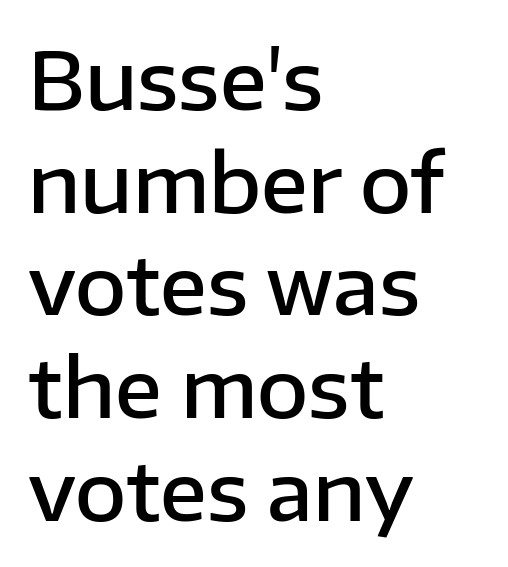
The image shows 79 px semibold sans-serif type, upright; set left-aligned, normal line spacing (1.3x), normal letter spacing, not underlined; low stroke contrast and a medium x-height.
